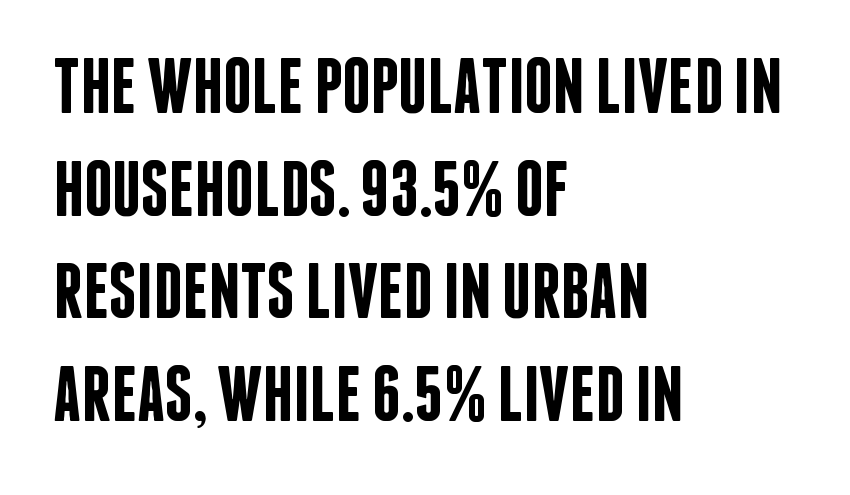
The image shows 79 px semibold, condensed sans-serif type, upright; set left-aligned, normal line spacing (1.3x), normal letter spacing, not underlined; low stroke contrast and a large x-height.
